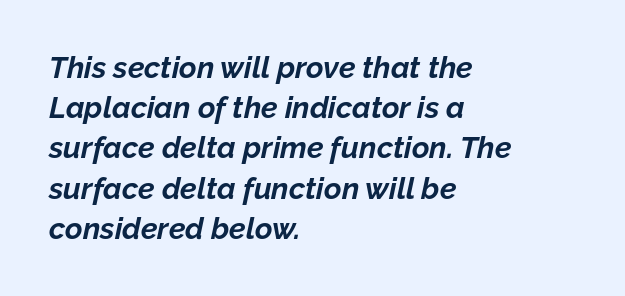
{"italic": "yes", "lean": "right", "slant_degrees": 12, "bold": "yes", "weight": "bold", "width": "normal", "stroke_contrast": "low", "x_height": "medium", "monospaced": "no", "underline": "no", "align": "left", "line_spacing": "normal", "line_spacing_ratio": 1.34, "letter_spacing": "normal", "letter_spacing_em": 0.0, "glyph_px": 30}
